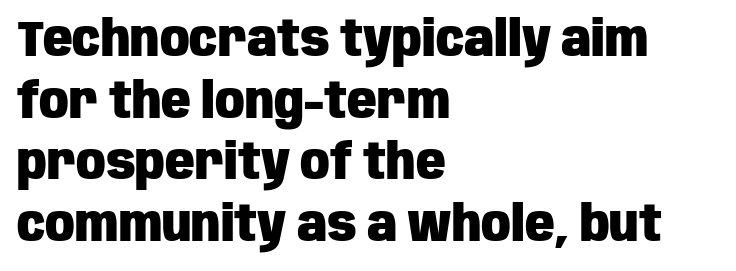
Q: Is the text bold? A: Yes.
Q: Is the text italic (slanted)? A: No, it is upright.
Q: Is the typeface a serif or a sans-serif typeface? A: Sans-serif.
Q: Is the text underlined? A: No.
Q: How is the paragraph aligned? A: Left-aligned.
Q: Is the spacing between letters normal or unusually wide? A: Normal.
Q: Is the spacing between lines tight, normal or loose? A: Normal.
Q: Width (condensed, normal, or wide)? A: Condensed.
Q: Stroke contrast? A: Low.
Q: x-height? A: Large.
Q: Monospaced? A: No.
